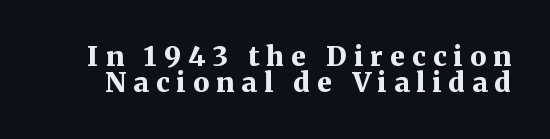
{"italic": "no", "bold": "yes", "underline": "no", "line_spacing": "tight", "line_spacing_ratio": 0.96, "letter_spacing": "wide", "letter_spacing_em": 0.27, "glyph_px": 27}
